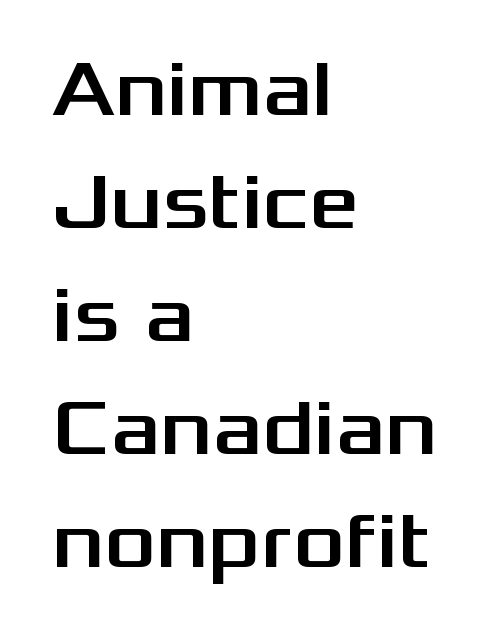
Q: Is the text italic (slanted)? A: No, it is upright.
Q: Is the typeface a serif or a sans-serif typeface? A: Sans-serif.
Q: Is the text underlined? A: No.
Q: How is the paragraph aligned? A: Left-aligned.
Q: Is the spacing between letters normal or unusually wide? A: Normal.
Q: Is the spacing between lines tight, normal or loose? A: Normal.
Q: Width (condensed, normal, or wide)? A: Wide.
Q: Stroke contrast? A: Medium.
Q: x-height? A: Medium.
Q: Monospaced? A: No.
